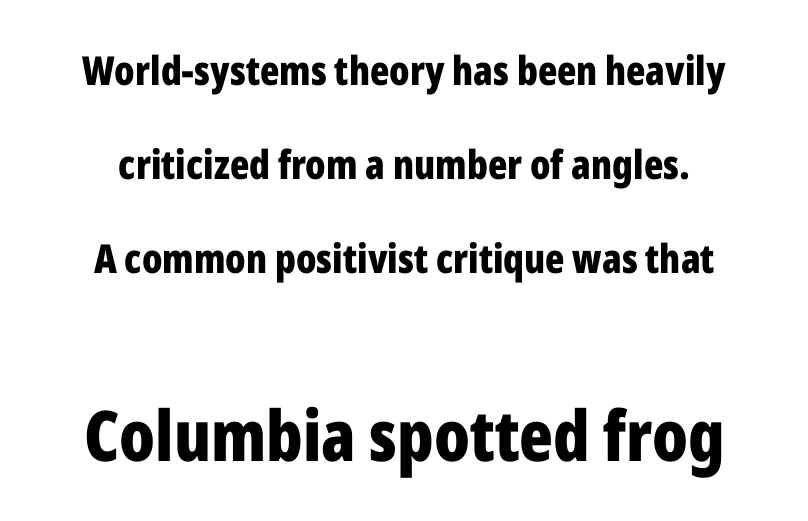
Q: Is the text bold? A: Yes.
Q: Is the text italic (slanted)? A: No, it is upright.
Q: Is the typeface a serif or a sans-serif typeface? A: Sans-serif.
Q: Is the text underlined? A: No.
Q: How is the paragraph aligned? A: Centered.
Q: Is the spacing between letters normal or unusually wide? A: Normal.
Q: Is the spacing between lines tight, normal or loose? A: Loose.
Q: Which block of text is set in a larger size, the first (top) or the second (bottom)? A: The second (bottom) one.
Q: Width (condensed, normal, or wide)? A: Condensed.
Q: Stroke contrast? A: Low.
Q: x-height? A: Medium.
Q: Monospaced? A: No.
